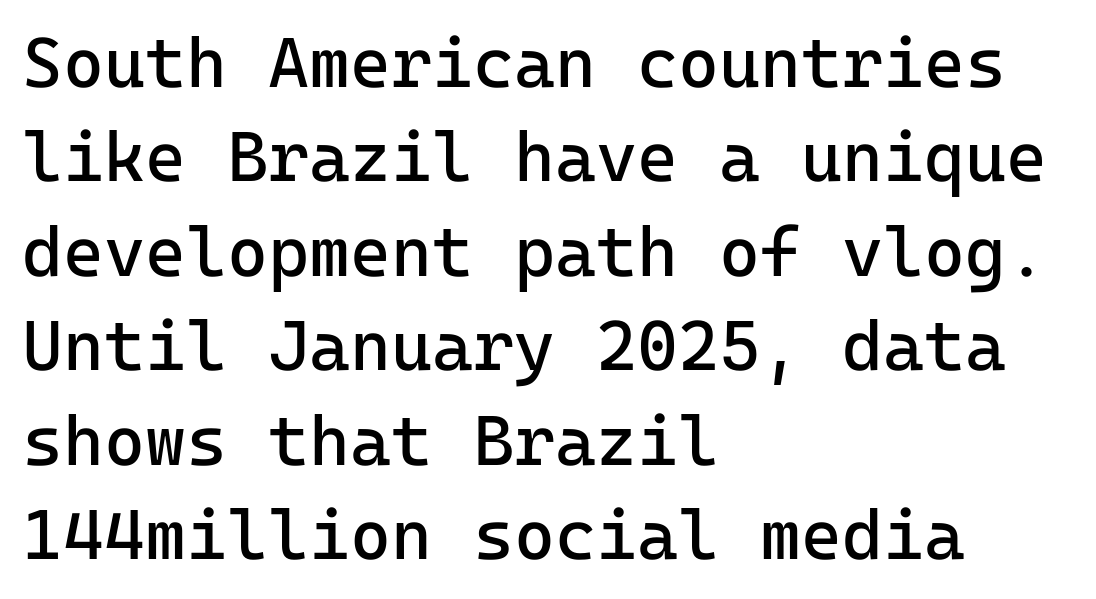
Q: Is the text bold? A: No.
Q: Is the text italic (slanted)? A: No, it is upright.
Q: Is the typeface a serif or a sans-serif typeface? A: Sans-serif.
Q: Is the text underlined? A: No.
Q: How is the paragraph aligned? A: Left-aligned.
Q: Is the spacing between letters normal or unusually wide? A: Normal.
Q: Is the spacing between lines tight, normal or loose? A: Normal.
Q: Width (condensed, normal, or wide)? A: Normal.
Q: Stroke contrast? A: Low.
Q: x-height? A: Medium.
